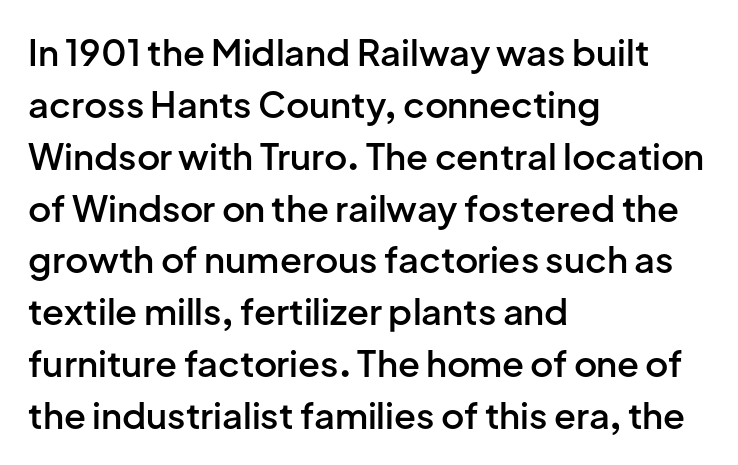
Q: Is the text bold? A: Semi-bold.
Q: Is the text italic (slanted)? A: No, it is upright.
Q: Is the typeface a serif or a sans-serif typeface? A: Sans-serif.
Q: Is the text underlined? A: No.
Q: How is the paragraph aligned? A: Left-aligned.
Q: Is the spacing between letters normal or unusually wide? A: Normal.
Q: Is the spacing between lines tight, normal or loose? A: Normal.
Q: Width (condensed, normal, or wide)? A: Normal.
Q: Stroke contrast? A: Low.
Q: x-height? A: Medium.
Q: Monospaced? A: No.
